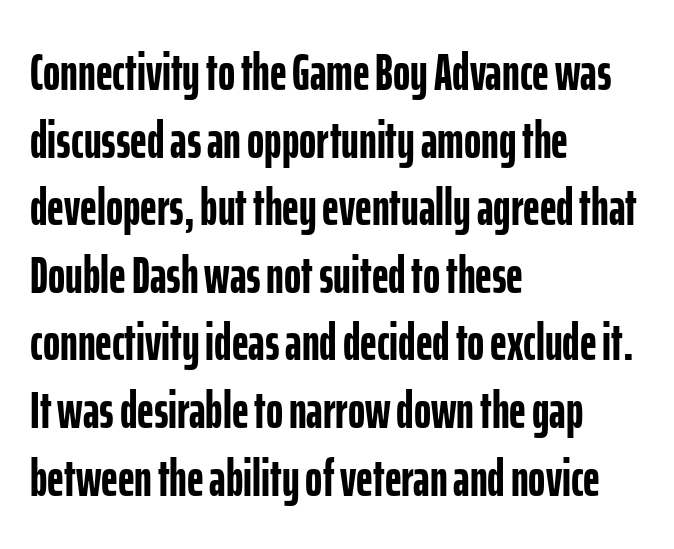
Q: Is the text bold? A: Yes.
Q: Is the text italic (slanted)? A: No, it is upright.
Q: Is the typeface a serif or a sans-serif typeface? A: Sans-serif.
Q: Is the text underlined? A: No.
Q: How is the paragraph aligned? A: Left-aligned.
Q: Is the spacing between letters normal or unusually wide? A: Normal.
Q: Is the spacing between lines tight, normal or loose? A: Normal.
Q: Width (condensed, normal, or wide)? A: Condensed.
Q: Stroke contrast? A: Low.
Q: x-height? A: Medium.
Q: Monospaced? A: No.
